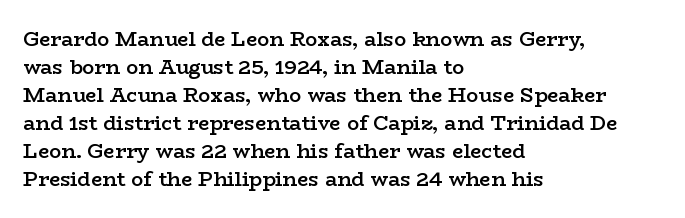
Designer's note — italics off, roman on. How are the letters spaced? Ordinarily, with no added tracking. Heft: intermediate — a semibold. Horizontal bands of white between lines are of average thickness. The typesetter chose a ragged-right arrangement here. Beneath every word, the page is bare.
